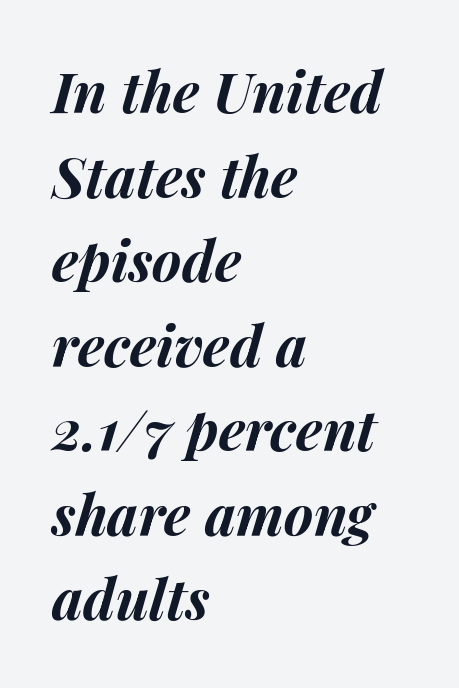
{"italic": "yes", "lean": "right", "slant_degrees": 14, "bold": "yes", "weight": "bold", "width": "normal", "stroke_contrast": "medium", "x_height": "medium", "monospaced": "no", "underline": "no", "align": "left", "line_spacing": "normal", "line_spacing_ratio": 1.51, "letter_spacing": "normal", "letter_spacing_em": 0.0, "glyph_px": 56}
